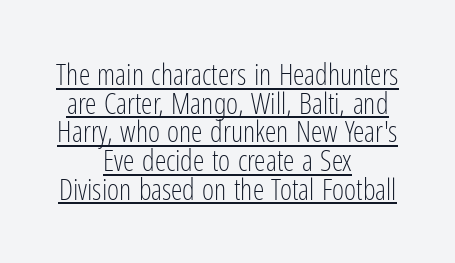
The image shows 29 px light, condensed sans-serif type, upright; set centered, tight line spacing (0.99x), normal letter spacing, underlined; low stroke contrast and a medium x-height.
